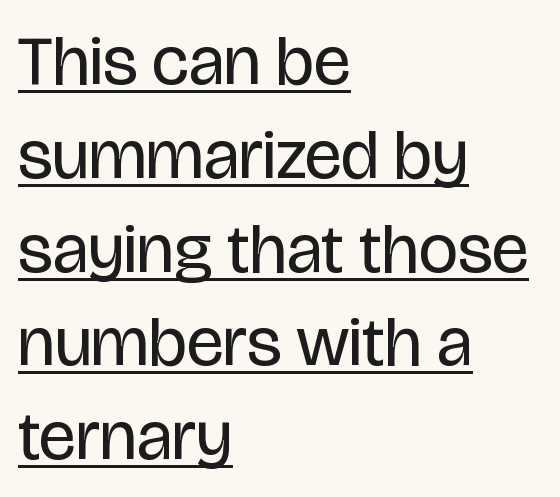
You could not count columns in this text — the font is proportionally spaced. Honestly, the row spacing looks completely unremarkable. Posture: vertical. Glance below the letters and you will spot a drawn line. A sans-serif font was chosen for this passage.
